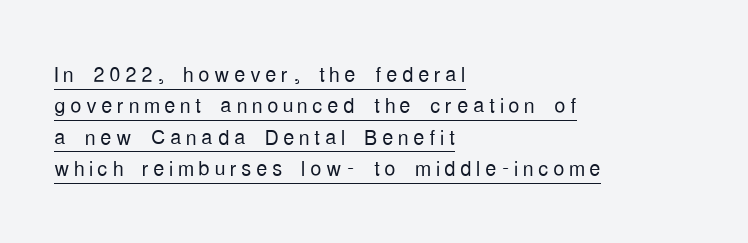
Notice how descenders almost collide with the ascenders below — that's tight leading. Visually the block forms a straight wall on the left and a jagged coastline on the right. Look at the bottom of the vertical strokes: they stop flat, with no serifs. Notice how the stems are strictly vertical — no italics here. The typesetter has applied underlining to the passage shown. This sample has the flowing, uneven cadence of proportional lettering.
